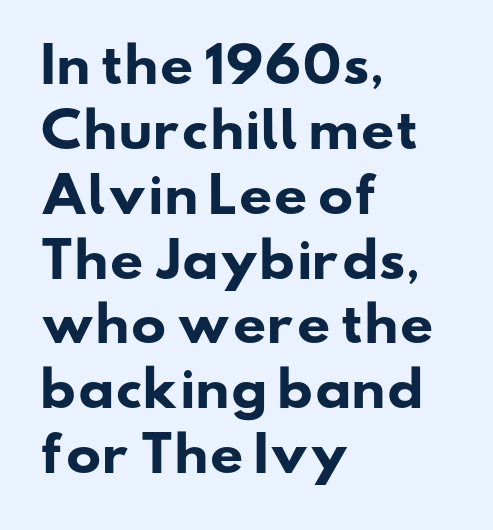
Each new line begins a customary step beneath the previous one. Font category for this specimen: sans-serif. The rendering uses a bold face; every stroke is thick and dark. Short note: letters normally spaced.
